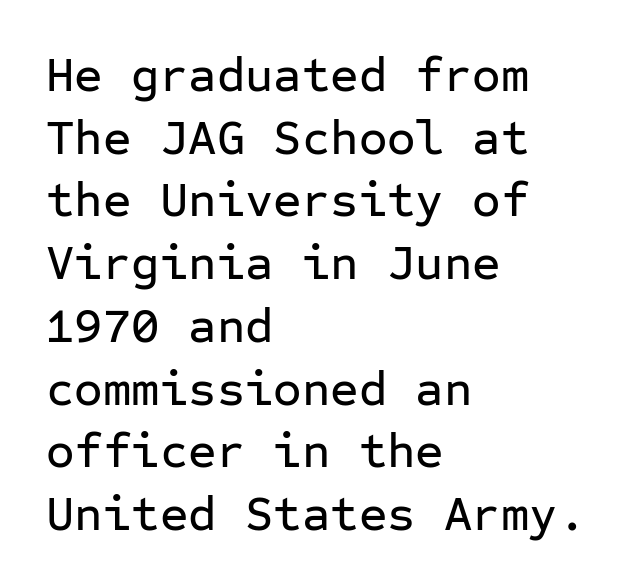
{"serif": "no", "italic": "no", "width": "normal", "stroke_contrast": "low", "x_height": "medium", "monospaced": "yes", "underline": "no", "align": "left", "line_spacing": "normal", "line_spacing_ratio": 1.28, "letter_spacing": "normal", "letter_spacing_em": 0.0, "glyph_px": 49}
